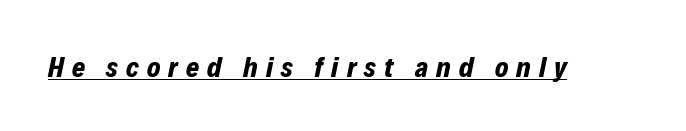
This sample uses an oblique cut, with every glyph tilted off the vertical. Heft: maximum for text — a bold. Quick note: underline on. Spacing verdict: proportional, widths tailored to each character. Short note: letters widely spaced.
